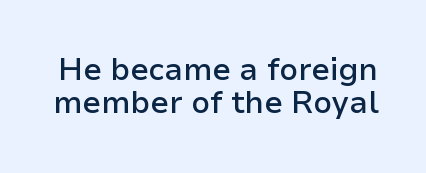
Q: Is the text bold? A: Semi-bold.
Q: Is the text italic (slanted)? A: No, it is upright.
Q: Is the typeface a serif or a sans-serif typeface? A: Sans-serif.
Q: Is the text underlined? A: No.
Q: Is the spacing between letters normal or unusually wide? A: Normal.
Q: Is the spacing between lines tight, normal or loose? A: Tight.
Q: Width (condensed, normal, or wide)? A: Normal.
Q: Stroke contrast? A: Low.
Q: x-height? A: Medium.
Q: Monospaced? A: No.
